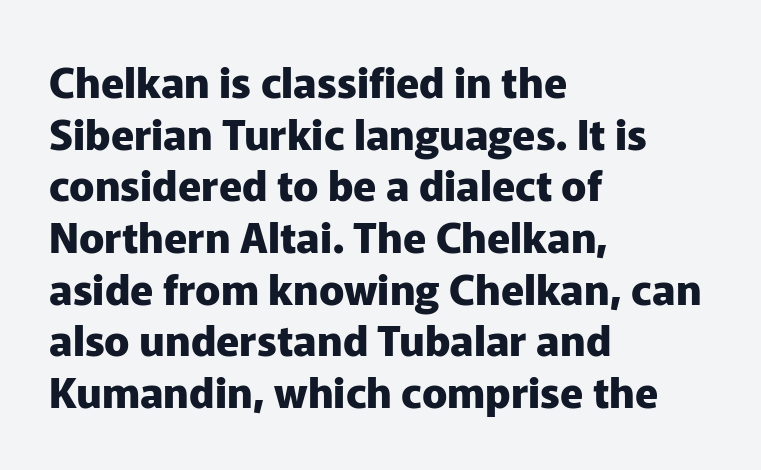
Q: Is the text bold? A: Yes.
Q: Is the text italic (slanted)? A: No, it is upright.
Q: Is the typeface a serif or a sans-serif typeface? A: Sans-serif.
Q: Is the text underlined? A: No.
Q: How is the paragraph aligned? A: Left-aligned.
Q: Is the spacing between letters normal or unusually wide? A: Normal.
Q: Width (condensed, normal, or wide)? A: Normal.
Q: Stroke contrast? A: Low.
Q: x-height? A: Medium.
Q: Monospaced? A: No.
